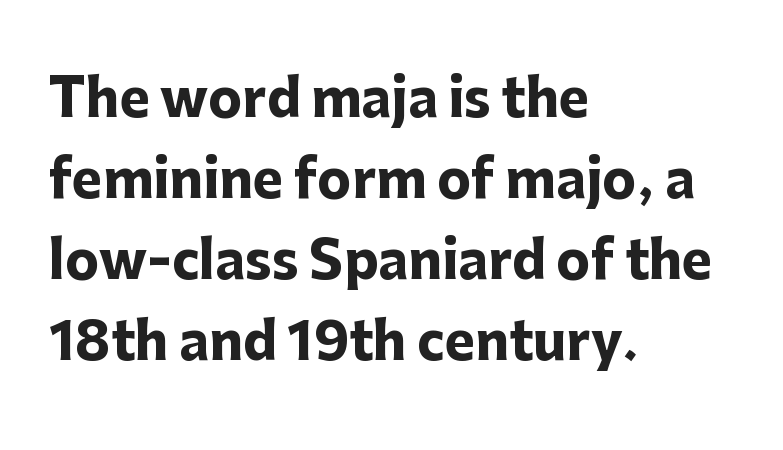
The image shows 51 px heavy sans-serif type, upright; set left-aligned, normal line spacing (1.59x), normal letter spacing, not underlined; low stroke contrast and a medium x-height.
